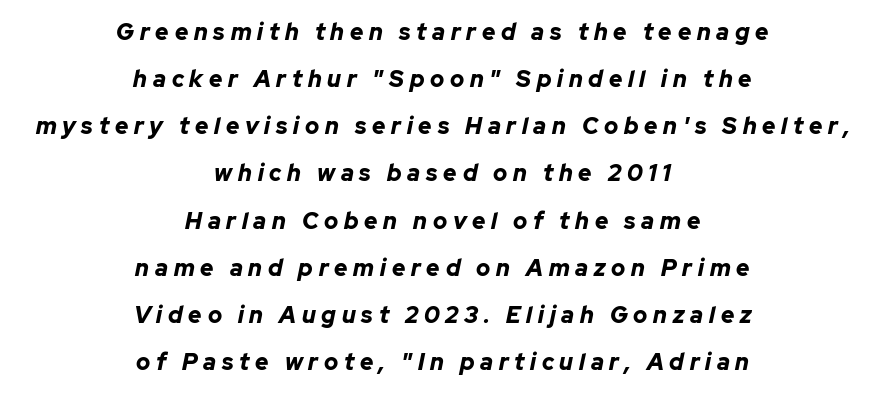
The image shows 23 px bold type, italic (leaning right); set centered, loose line spacing (2.05x), unusually wide letter spacing (+0.25 em), not underlined.
